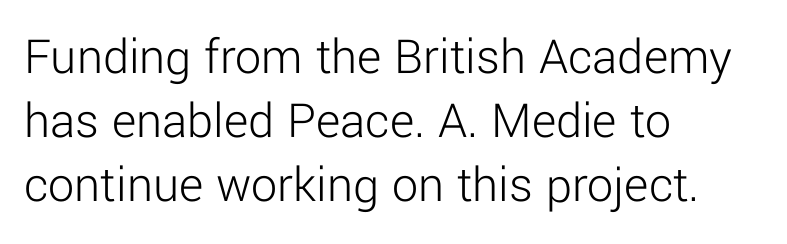
{"serif": "no", "italic": "no", "bold": "no", "weight": "light", "width": "normal", "stroke_contrast": "low", "x_height": "medium", "monospaced": "no", "underline": "no", "align": "left", "line_spacing_ratio": 1.23, "letter_spacing": "normal", "letter_spacing_em": 0.0, "glyph_px": 52}
